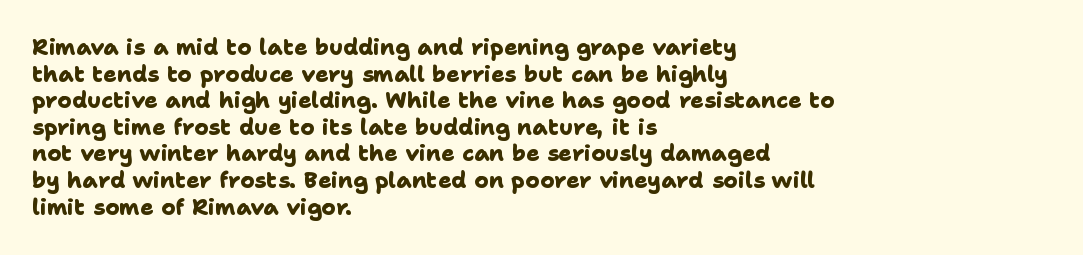
The letterforms sit shoulder to shoulder at normal distance. Bare-footed words on every line. The letters are bold, with thick, heavy strokes. Horizontal alignment here is leftward, the default for most running prose.
